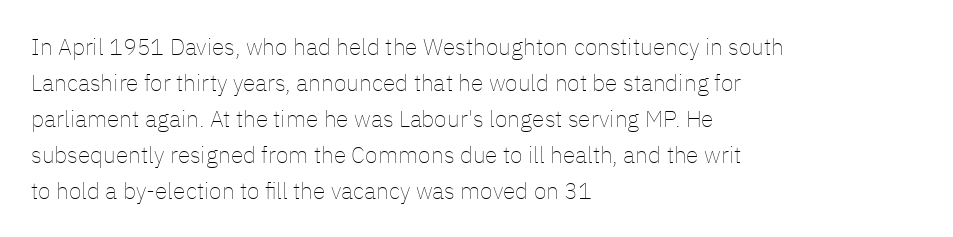
The image shows 23 px text type, upright; set left-aligned, normal line spacing (1.56x), normal letter spacing, not underlined.
